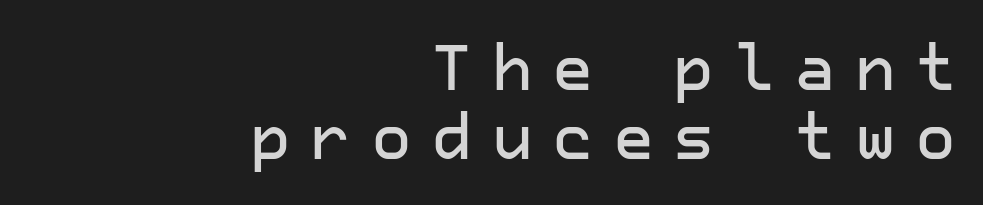
The image shows 63 px sans-serif type, upright; set right-aligned, tight line spacing (1.09x), unusually wide letter spacing (+0.31 em), not underlined; low stroke contrast and a medium x-height.
